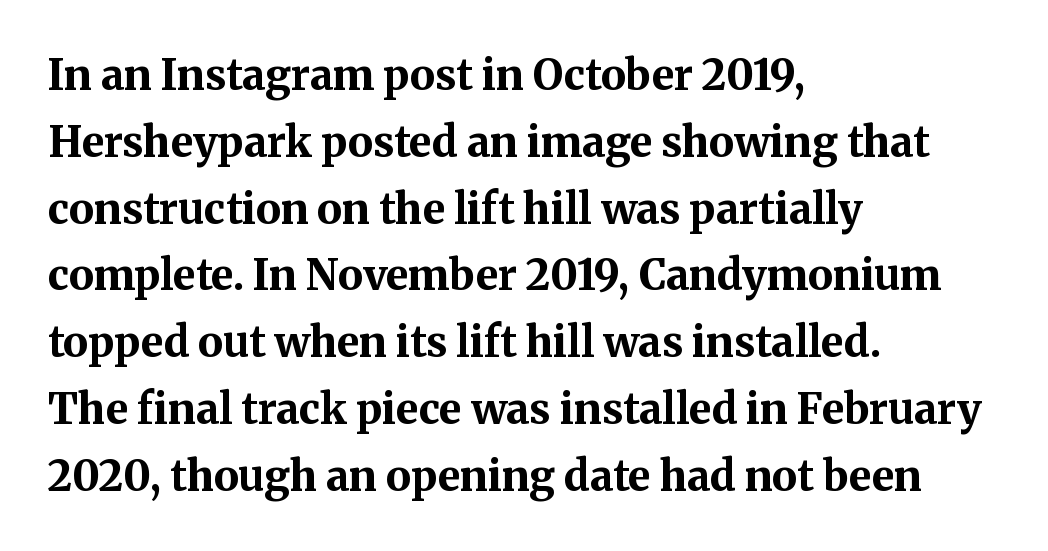
The image shows 42 px bold serif type, upright; set left-aligned, normal line spacing (1.59x), normal letter spacing, not underlined; medium stroke contrast and a medium x-height.
